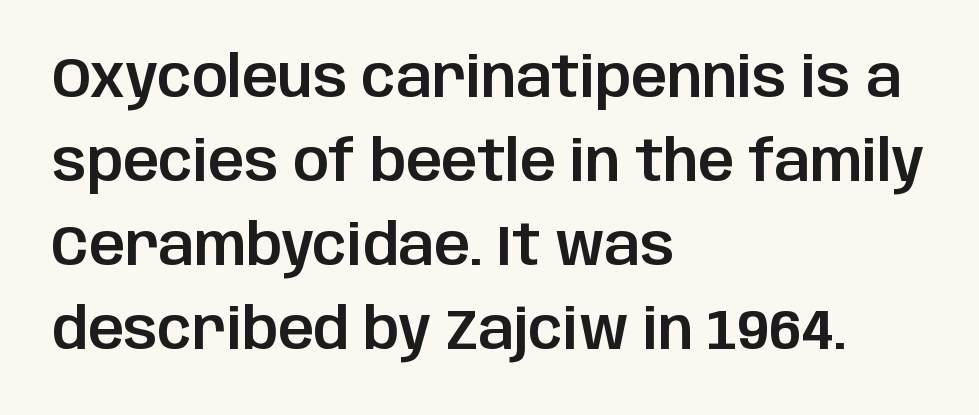
Each line starts at the same left margin while the right side varies. Words appear dense and cohesive because spacing is normal. This rendering features lettering with no underline. Letterform terminals end flat and unadorned throughout the passage. The letters stand upright; this is a roman face.
